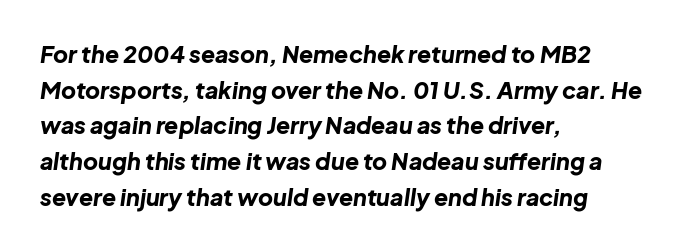
The face used here is rendered with its standard letterfit. Lines of text with bare space underneath. The characters look thick and weighty, a clear bold. Line beginnings align vertically; line endings do not. The rows are spaced the way most documents space them.
